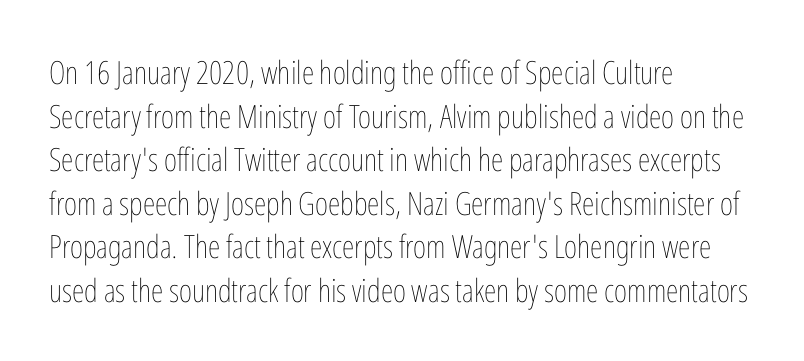
{"italic": "no", "bold": "no", "weight": "thin", "width": "condensed", "stroke_contrast": "low", "x_height": "medium", "monospaced": "no", "underline": "no", "align": "left", "line_spacing": "normal", "line_spacing_ratio": 1.36, "letter_spacing": "normal", "letter_spacing_em": 0.0, "glyph_px": 32}
